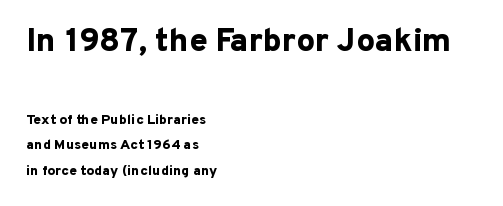
{"serif": "no", "italic": "no", "bold": "yes", "weight": "bold", "width": "normal", "stroke_contrast": "low", "x_height": "medium", "monospaced": "no", "underline": "no", "align": "left", "line_spacing_ratio": 1.83, "letter_spacing": "normal", "letter_spacing_em": 0.0, "larger_block": "first", "size_ratio": 2.36, "glyph_px": 33}
